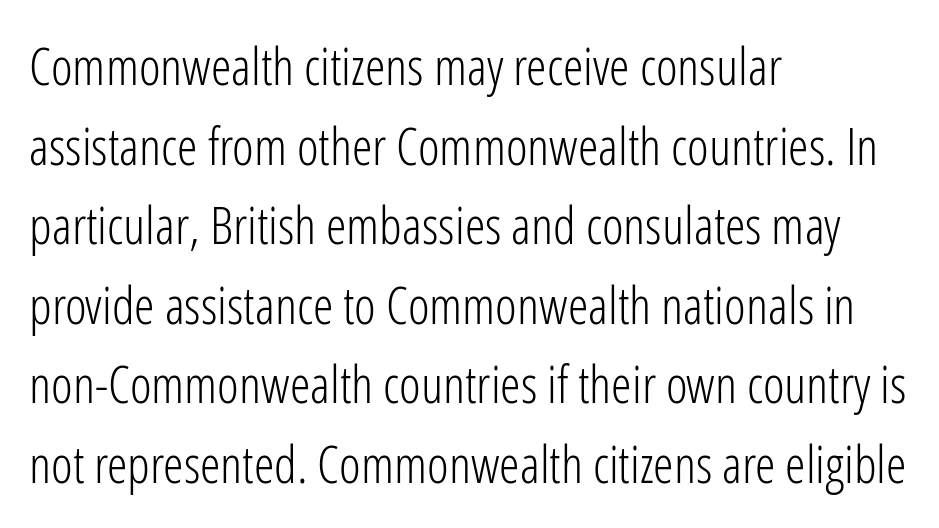
{"serif": "no", "italic": "no", "bold": "no", "weight": "light", "width": "condensed", "stroke_contrast": "low", "x_height": "medium", "monospaced": "no", "underline": "no", "align": "left", "line_spacing": "normal", "line_spacing_ratio": 1.53, "letter_spacing": "normal", "letter_spacing_em": 0.0, "glyph_px": 52}
